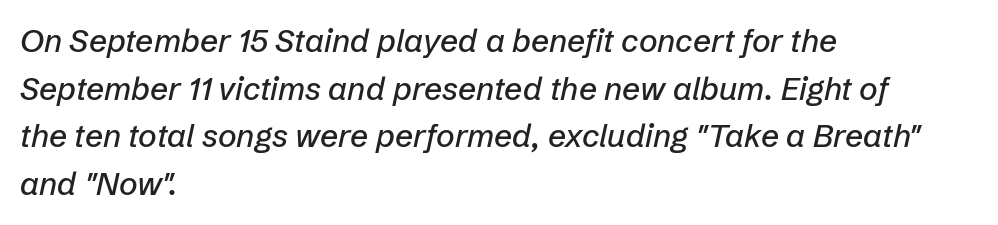
{"italic": "yes", "lean": "right", "slant_degrees": 12, "width": "normal", "stroke_contrast": "low", "x_height": "medium", "monospaced": "no", "underline": "no", "align": "left", "line_spacing": "normal", "line_spacing_ratio": 1.49, "letter_spacing": "normal", "letter_spacing_em": 0.0, "glyph_px": 32}
